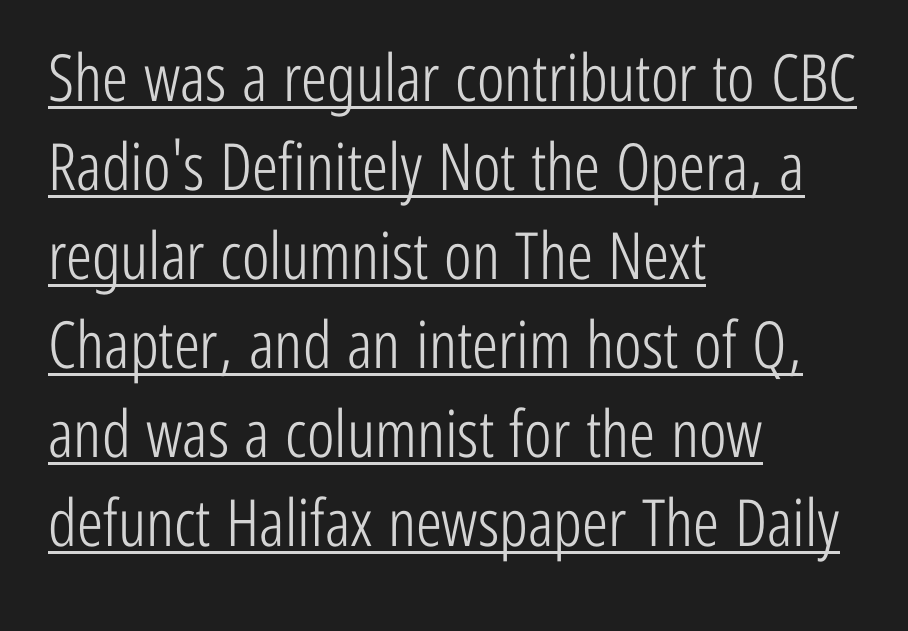
The image shows 65 px light, condensed sans-serif type, upright; set left-aligned, normal line spacing (1.37x), normal letter spacing, underlined; low stroke contrast and a medium x-height.
